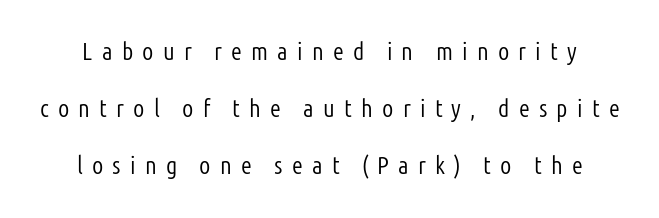
{"italic": "no", "bold": "no", "underline": "no", "line_spacing": "loose", "line_spacing_ratio": 2.29, "letter_spacing": "wide", "letter_spacing_em": 0.37, "glyph_px": 25}
